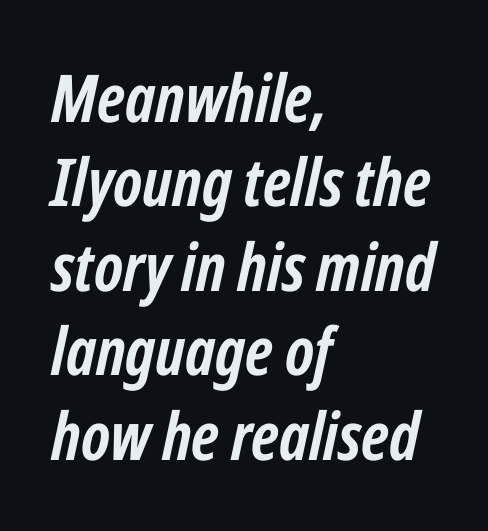
{"italic": "yes", "lean": "right", "slant_degrees": 12, "bold": "yes", "weight": "semibold", "width": "condensed", "stroke_contrast": "low", "x_height": "medium", "monospaced": "no", "underline": "no", "align": "left", "line_spacing": "normal", "line_spacing_ratio": 1.28, "letter_spacing": "normal", "letter_spacing_em": 0.0, "glyph_px": 66}
